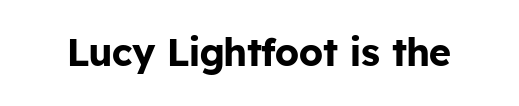
The image shows 38 px bold sans-serif type, upright; set normal letter spacing, not underlined; low stroke contrast and a medium x-height.
